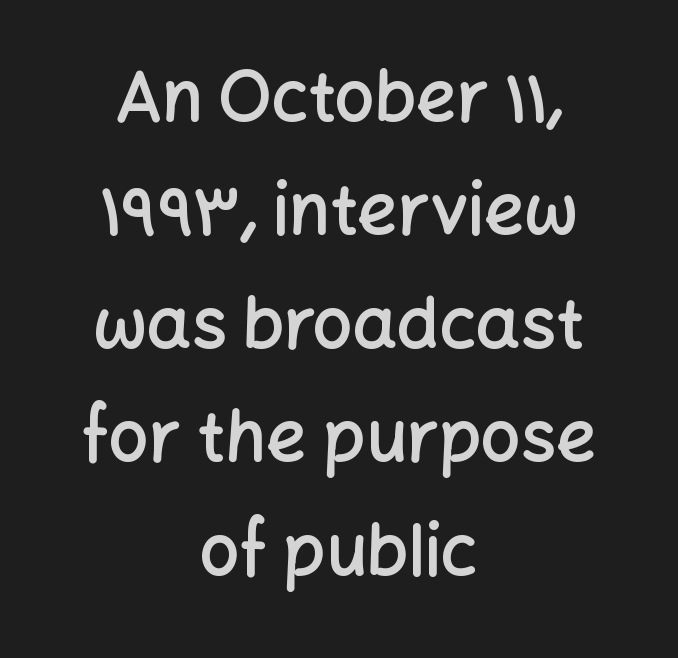
{"serif": "no", "italic": "no", "bold": "semi", "weight": "semibold", "width": "normal", "stroke_contrast": "low", "x_height": "medium", "monospaced": "no", "underline": "no", "align": "center", "line_spacing": "normal", "line_spacing_ratio": 1.62, "letter_spacing": "normal", "letter_spacing_em": 0.0, "glyph_px": 70}
